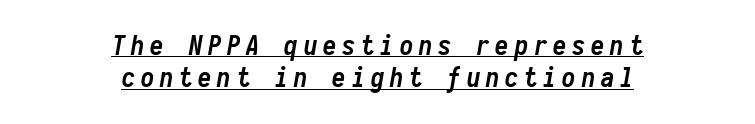
The image shows 27 px bold type, italic (leaning right); set centered, line spacing 1.2x, unusually wide letter spacing (+0.21 em), underlined.
